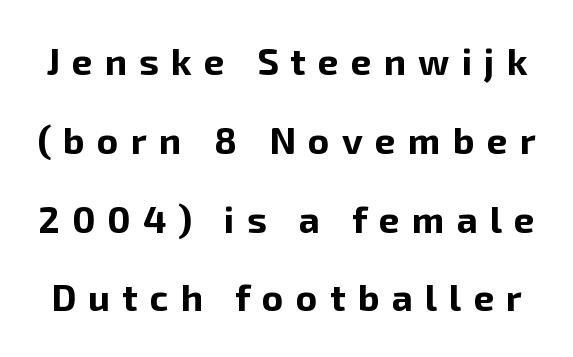
The image shows 37 px bold sans-serif type, upright; set loose line spacing (2.13x), unusually wide letter spacing (+0.33 em), not underlined; low stroke contrast and a medium x-height.
